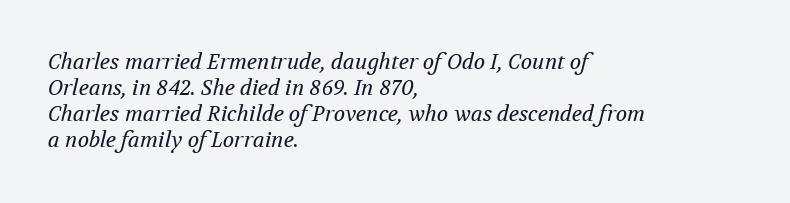
The image shows 21 px text type, italic (leaning right); set left-aligned, line spacing 1.24x, normal letter spacing, not underlined.
